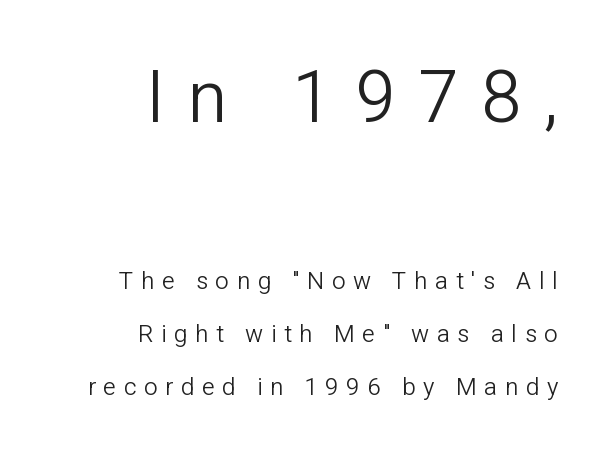
On a weight scale, this lands at 450 or below. This rendering uses right alignment, leaving the left contour irregular. Whoever set this made the first block the dominant, larger element. The rendering inserts visible extra space after every character.
